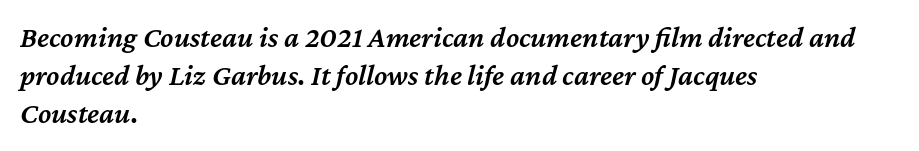
The image shows 30 px semibold type, italic (leaning right); set left-aligned, normal line spacing (1.27x), normal letter spacing, not underlined; medium stroke contrast and a medium x-height.
